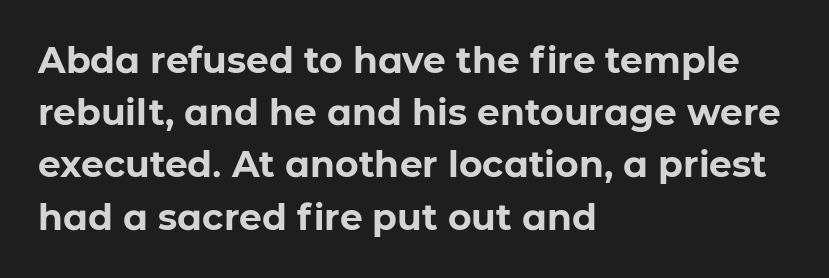
Q: Is the text bold? A: Yes.
Q: Is the text italic (slanted)? A: No, it is upright.
Q: Is the typeface a serif or a sans-serif typeface? A: Sans-serif.
Q: Is the text underlined? A: No.
Q: How is the paragraph aligned? A: Left-aligned.
Q: Is the spacing between letters normal or unusually wide? A: Normal.
Q: Is the spacing between lines tight, normal or loose? A: Normal.
Q: Width (condensed, normal, or wide)? A: Normal.
Q: Stroke contrast? A: Low.
Q: x-height? A: Medium.
Q: Monospaced? A: No.
